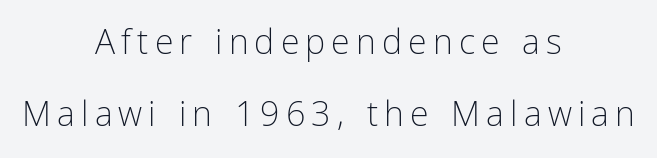
The image shows 34 px light, condensed sans-serif type, upright; set centered, loose line spacing (2.13x), not underlined; low stroke contrast and a medium x-height.
